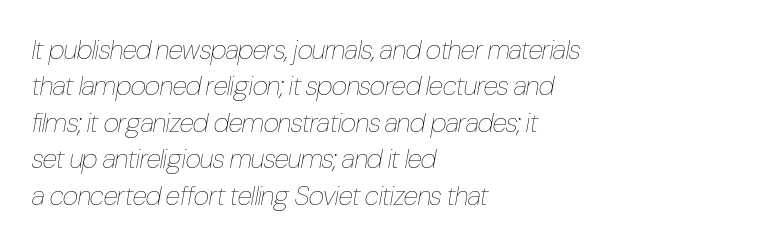
The rendering keeps characters at their native spacing. Heaviness? Minimal to ordinary, like unemphasized prose. Students, observe: this is what conventionally led text looks like. There's an unmistakable incline to the writing here. Horizontally, the lines are justified to the leading edge only. Has an underline been added? It has not.
